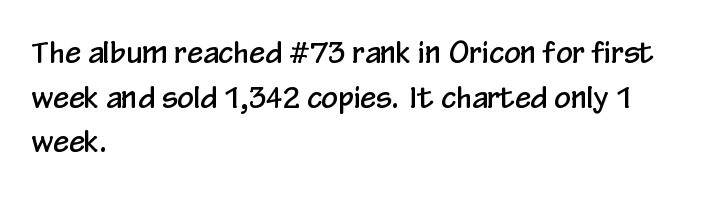
The image shows 29 px condensed sans-serif type, upright; set left-aligned, normal line spacing (1.54x), normal letter spacing, not underlined; low stroke contrast and a medium x-height.
